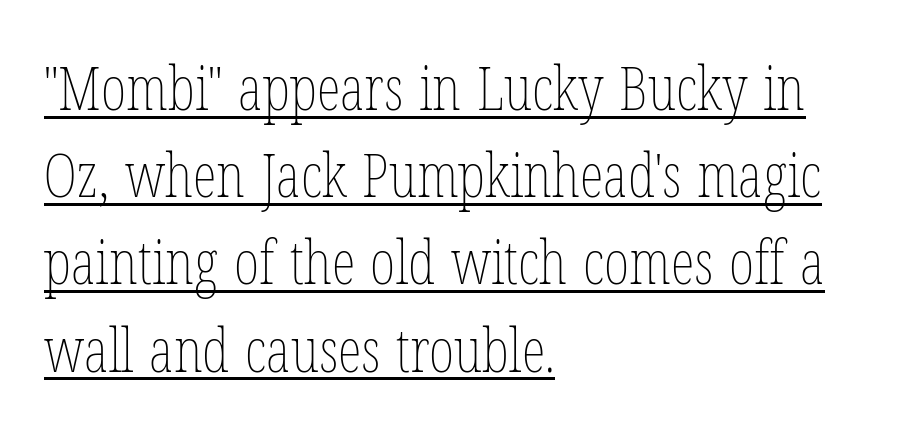
The face used here is rendered with its standard letterfit. Underlined type. Is this a fixed-width face? No — the glyphs have proportional, varying widths. Alignment: flush left. Posture: vertical. Honestly, the row spacing looks completely unremarkable.
